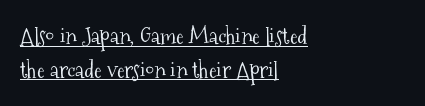
{"italic": "no", "bold": "no", "underline": "yes", "align": "left", "line_spacing": "normal", "line_spacing_ratio": 1.46, "letter_spacing": "normal", "letter_spacing_em": 0.0, "glyph_px": 23}
